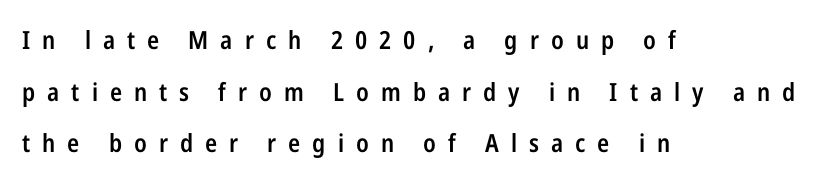
How would I describe the line gaps? Wide and relaxed. The tracking reads as deliberately expanded to a designer's eye. One-word summary of the alignment: left. Posture: straight, roman, zero tilt. The string is rendered with underlining switched off. Set as a demibold, roughly 600 on the weight scale.
